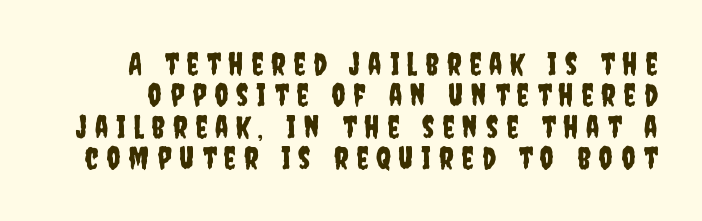
Q: Is the text italic (slanted)? A: No, it is upright.
Q: Is the typeface a serif or a sans-serif typeface? A: Sans-serif.
Q: Is the text underlined? A: No.
Q: Is the spacing between letters normal or unusually wide? A: Unusually wide.
Q: Is the spacing between lines tight, normal or loose? A: Tight.
Q: Width (condensed, normal, or wide)? A: Condensed.
Q: Stroke contrast? A: Low.
Q: x-height? A: Large.
Q: Monospaced? A: No.
